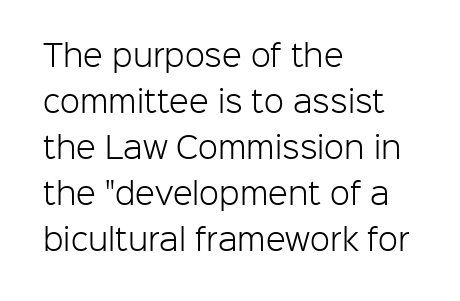
The image shows 29 px light sans-serif type, upright; set left-aligned, normal line spacing (1.59x), normal letter spacing, not underlined; low stroke contrast and a medium x-height.
